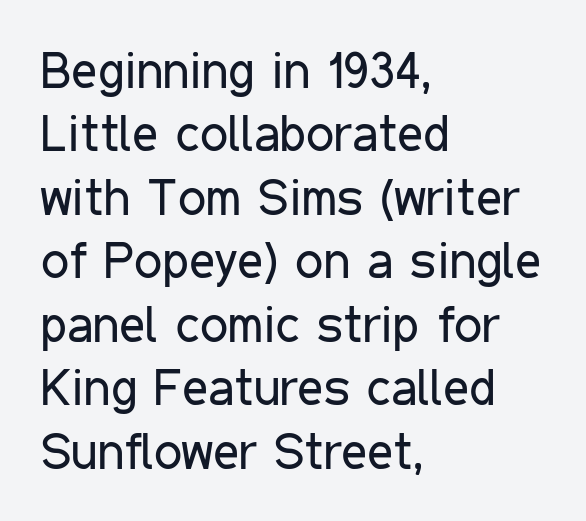
The image shows 50 px regular-weight, condensed sans-serif type, upright; set left-aligned, normal line spacing (1.27x), normal letter spacing, not underlined; low stroke contrast and a medium x-height.
